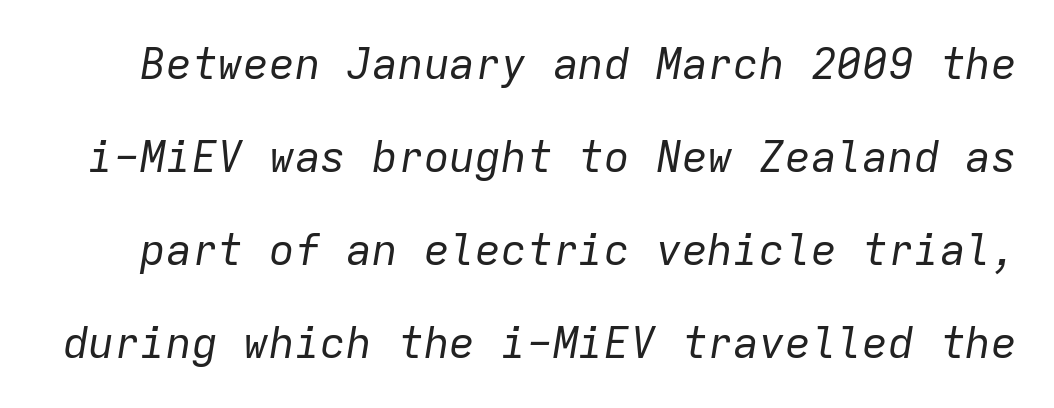
Q: Is the text bold? A: No.
Q: Is the text italic (slanted)? A: Yes, it leans right by about 9 degrees.
Q: Is the text underlined? A: No.
Q: Is the spacing between letters normal or unusually wide? A: Normal.
Q: Is the spacing between lines tight, normal or loose? A: Loose.
Q: Width (condensed, normal, or wide)? A: Normal.
Q: Stroke contrast? A: Low.
Q: x-height? A: Medium.
Q: Monospaced? A: Yes.
